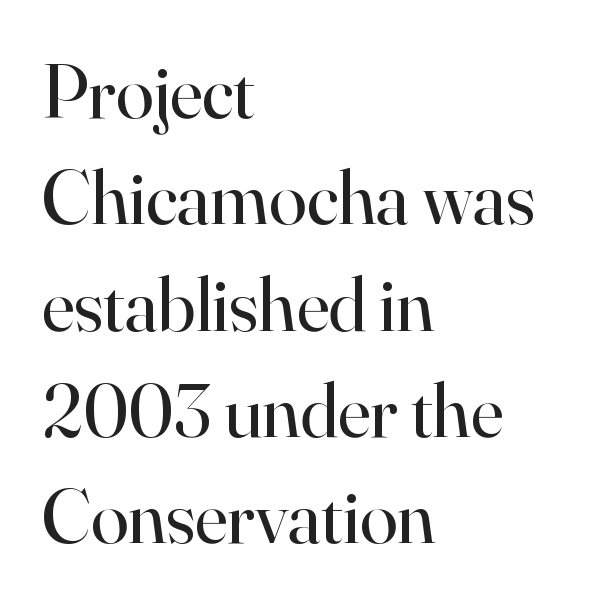
Q: Is the text bold? A: No.
Q: Is the text italic (slanted)? A: No, it is upright.
Q: Is the typeface a serif or a sans-serif typeface? A: Serif.
Q: Is the text underlined? A: No.
Q: How is the paragraph aligned? A: Left-aligned.
Q: Is the spacing between letters normal or unusually wide? A: Normal.
Q: Is the spacing between lines tight, normal or loose? A: Normal.
Q: Width (condensed, normal, or wide)? A: Normal.
Q: Stroke contrast? A: High.
Q: x-height? A: Small.
Q: Monospaced? A: No.
